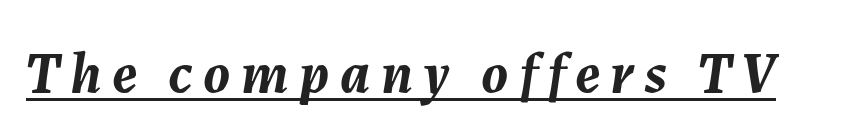
The image shows 58 px semibold type, italic (leaning right); set underlined; medium stroke contrast and a medium x-height.
